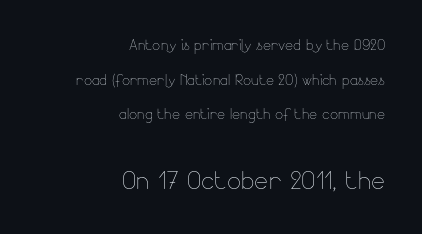
These lines are rendered in a variable-pitch font. The area under the type is left untouched. This rendering uses right alignment, leaving the left contour irregular. A typesetter would call this zero additional tracking. A light-to-regular cut is what we see here. Every stem runs plumb, perpendicular to the baseline.
